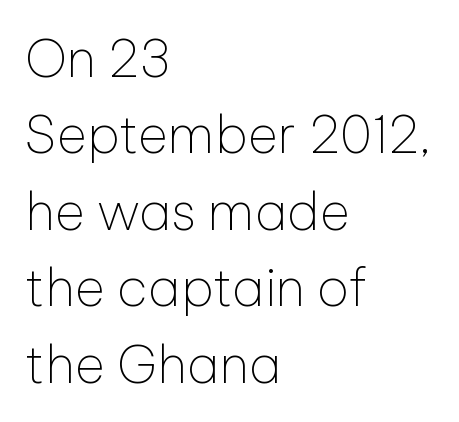
Q: Is the text bold? A: No.
Q: Is the text italic (slanted)? A: No, it is upright.
Q: Is the typeface a serif or a sans-serif typeface? A: Sans-serif.
Q: Is the text underlined? A: No.
Q: How is the paragraph aligned? A: Left-aligned.
Q: Is the spacing between letters normal or unusually wide? A: Normal.
Q: Is the spacing between lines tight, normal or loose? A: Normal.
Q: Width (condensed, normal, or wide)? A: Normal.
Q: Stroke contrast? A: Low.
Q: x-height? A: Medium.
Q: Monospaced? A: No.
